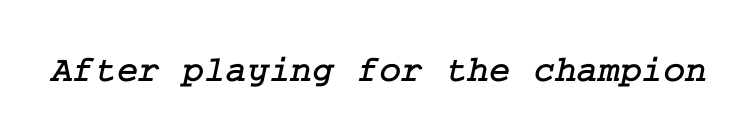
Only glyphs here, with clear space below each row. Words appear dense and cohesive because spacing is normal. In terms of letterform style, serifs are clearly present.
